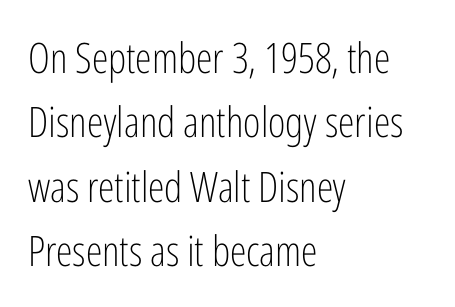
The image shows 42 px light, condensed sans-serif type, upright; set left-aligned, normal line spacing (1.53x), normal letter spacing, not underlined; low stroke contrast and a medium x-height.
